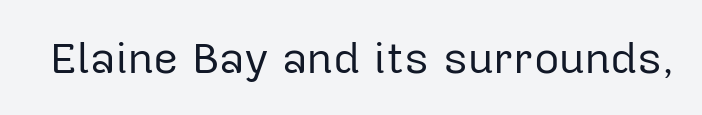
A roman cut, with each character standing at attention. Spacing between characters is what you'd get straight out of the box. A typesetter would call this proportional, since set widths differ per character. Check where the strokes stop: nothing finishes them off — pure sans.
